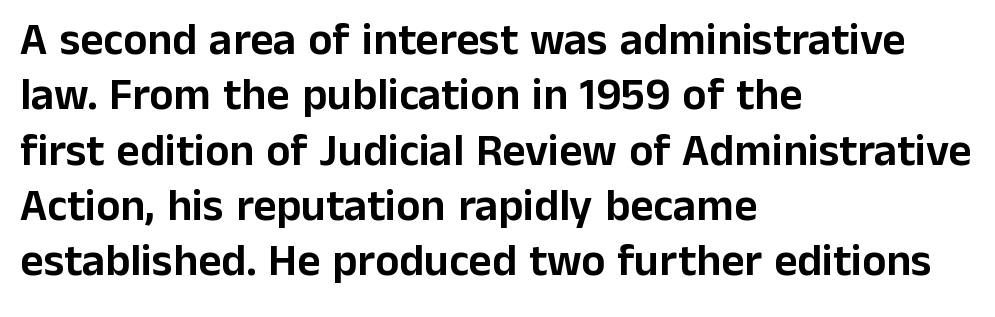
{"serif": "no", "italic": "no", "width": "normal", "stroke_contrast": "low", "x_height": "medium", "monospaced": "no", "underline": "no", "align": "left", "line_spacing_ratio": 1.23, "letter_spacing": "normal", "letter_spacing_em": 0.0, "glyph_px": 45}
